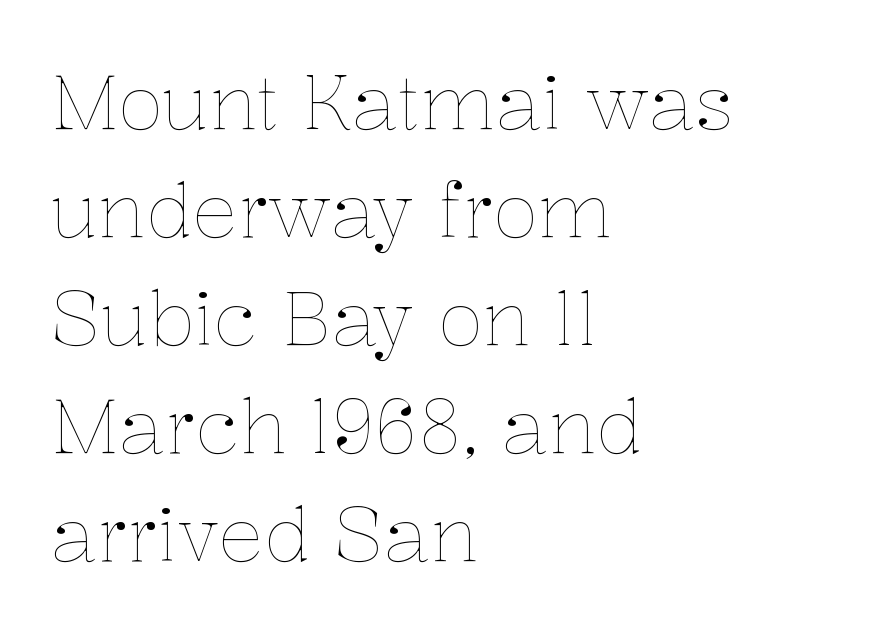
Q: Is the text bold? A: No.
Q: Is the text italic (slanted)? A: No, it is upright.
Q: Is the text underlined? A: No.
Q: How is the paragraph aligned? A: Left-aligned.
Q: Is the spacing between letters normal or unusually wide? A: Normal.
Q: Is the spacing between lines tight, normal or loose? A: Normal.
Q: Width (condensed, normal, or wide)? A: Normal.
Q: Stroke contrast? A: Low.
Q: x-height? A: Medium.
Q: Monospaced? A: No.
